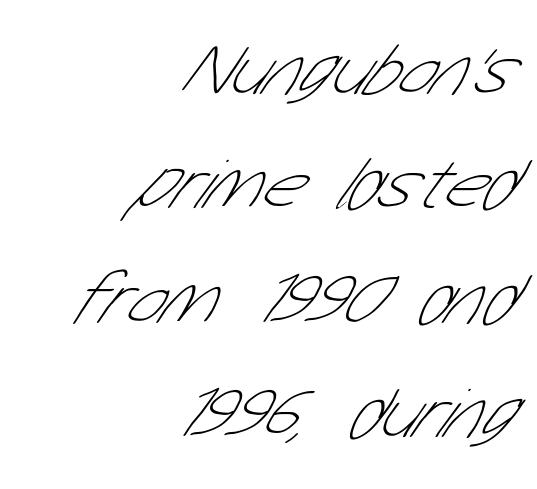
{"serif": "no", "bold": "no", "weight": "thin", "width": "condensed", "stroke_contrast": "low", "x_height": "medium", "monospaced": "no", "underline": "no", "align": "right", "line_spacing": "normal", "line_spacing_ratio": 1.59, "letter_spacing": "normal", "letter_spacing_em": 0.0, "glyph_px": 72}
